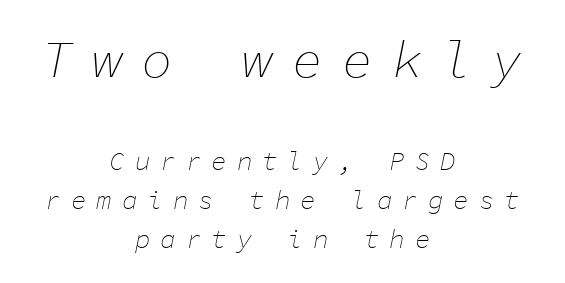
Q: Is the text bold? A: No.
Q: Is the text italic (slanted)? A: Yes, it leans right by about 11 degrees.
Q: Is the text underlined? A: No.
Q: How is the paragraph aligned? A: Centered.
Q: Is the spacing between letters normal or unusually wide? A: Unusually wide.
Q: Is the spacing between lines tight, normal or loose? A: Normal.
Q: Which block of text is set in a larger size, the first (top) or the second (bottom)? A: The first (top) one.
Q: Width (condensed, normal, or wide)? A: Normal.
Q: Stroke contrast? A: Low.
Q: x-height? A: Medium.
Q: Monospaced? A: Yes.
